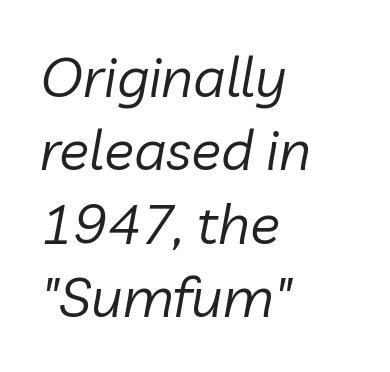
{"italic": "yes", "lean": "right", "slant_degrees": 10, "bold": "no", "weight": "regular", "width": "normal", "stroke_contrast": "low", "x_height": "medium", "monospaced": "no", "underline": "no", "align": "left", "line_spacing": "normal", "line_spacing_ratio": 1.31, "letter_spacing": "normal", "letter_spacing_em": 0.0, "glyph_px": 56}
